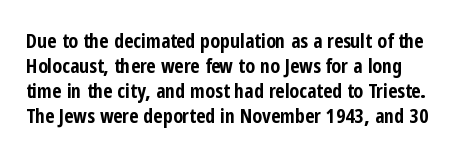
Q: Is the text bold? A: Yes.
Q: Is the text italic (slanted)? A: No, it is upright.
Q: Is the text underlined? A: No.
Q: Is the spacing between letters normal or unusually wide? A: Normal.
Q: Is the spacing between lines tight, normal or loose? A: Normal.
